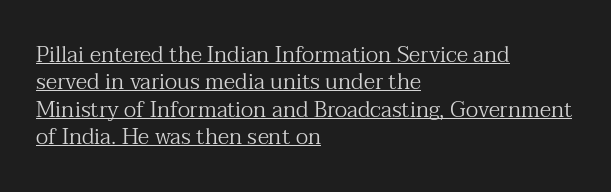
Q: Is the text bold? A: No.
Q: Is the text italic (slanted)? A: No, it is upright.
Q: Is the text underlined? A: Yes.
Q: How is the paragraph aligned? A: Left-aligned.
Q: Is the spacing between letters normal or unusually wide? A: Normal.
